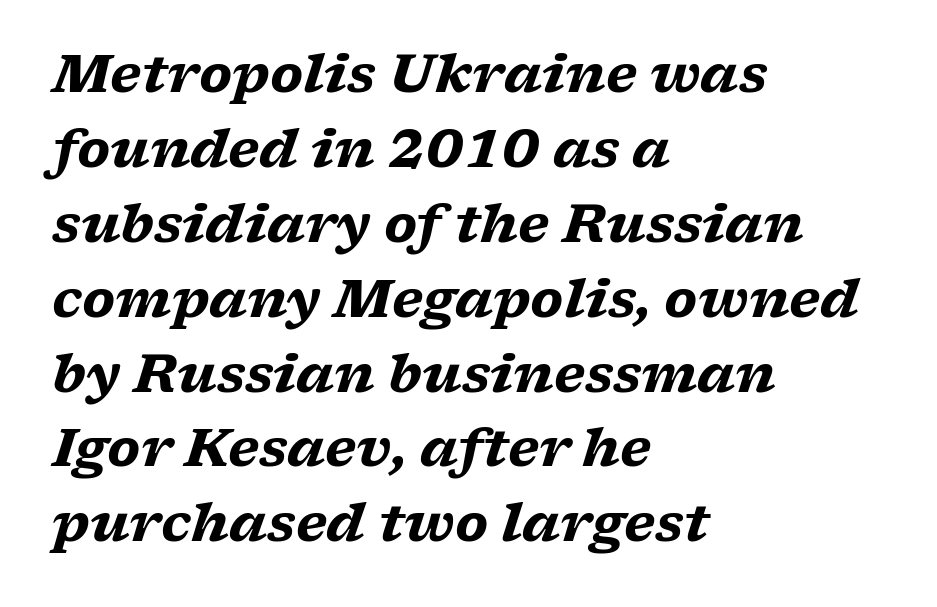
In terms of letterform style, serifs are clearly present. Would a proofreader flag this as italicized? Yes. A typesetter would call this zero additional tracking. The passage shown is not underscored anywhere. These lines are rendered in a variable-pitch font.
